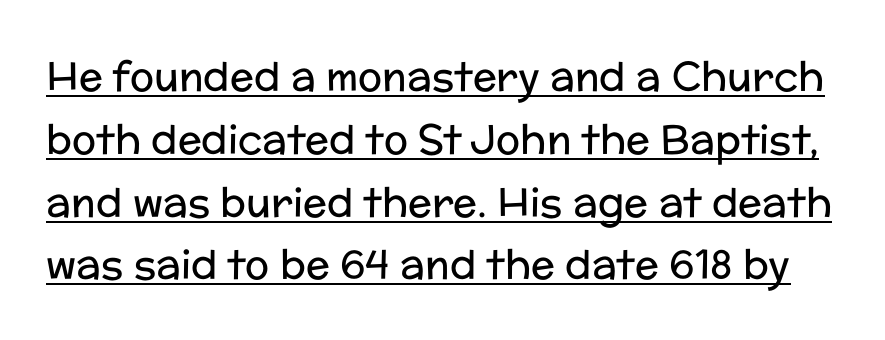
The image shows 40 px regular-weight sans-serif type, upright; set normal line spacing (1.57x), normal letter spacing, underlined; low stroke contrast and a medium x-height.
